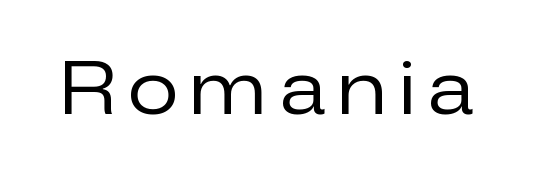
{"serif": "no", "italic": "no", "bold": "no", "weight": "regular", "width": "normal", "stroke_contrast": "low", "x_height": "medium", "monospaced": "no", "underline": "no", "glyph_px": 73}
